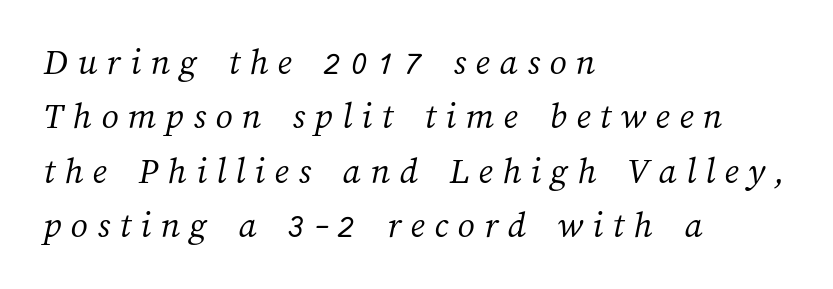
{"bold": "no", "weight": "light", "width": "normal", "stroke_contrast": "medium", "x_height": "medium", "monospaced": "no", "underline": "no", "align": "left", "line_spacing": "normal", "line_spacing_ratio": 1.43, "letter_spacing": "wide", "letter_spacing_em": 0.25, "glyph_px": 38}
